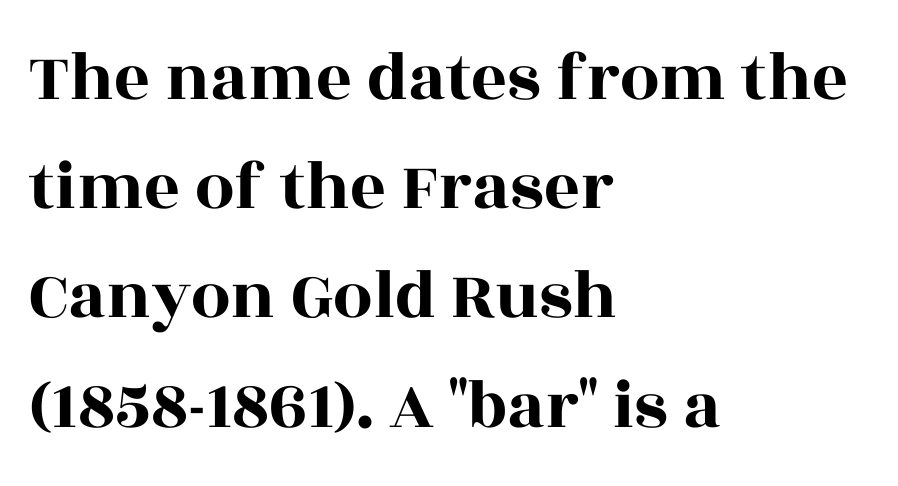
Q: Is the text italic (slanted)? A: No, it is upright.
Q: Is the typeface a serif or a sans-serif typeface? A: Serif.
Q: Is the text underlined? A: No.
Q: How is the paragraph aligned? A: Left-aligned.
Q: Is the spacing between letters normal or unusually wide? A: Normal.
Q: Is the spacing between lines tight, normal or loose? A: Normal.
Q: Width (condensed, normal, or wide)? A: Wide.
Q: x-height? A: Large.
Q: Monospaced? A: No.
